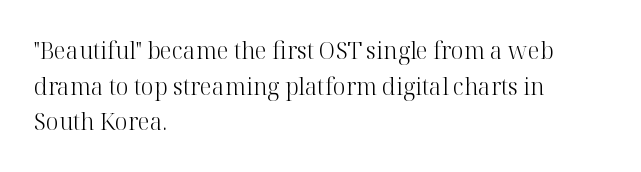
{"italic": "no", "bold": "no", "underline": "no", "align": "left", "line_spacing": "normal", "line_spacing_ratio": 1.55, "letter_spacing": "normal", "letter_spacing_em": 0.0, "glyph_px": 23}
